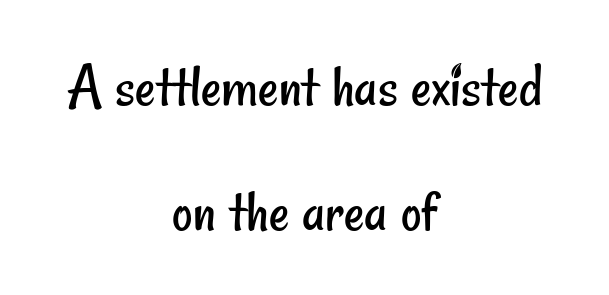
{"serif": "no", "bold": "no", "weight": "regular", "width": "condensed", "stroke_contrast": "low", "x_height": "small", "monospaced": "no", "underline": "no", "align": "center", "line_spacing": "loose", "line_spacing_ratio": 1.98, "letter_spacing": "normal", "letter_spacing_em": 0.0, "glyph_px": 63}
